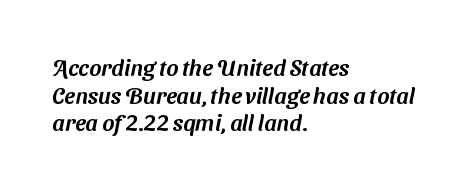
{"underline": "no", "align": "left", "line_spacing_ratio": 1.2, "letter_spacing": "normal", "letter_spacing_em": 0.0, "glyph_px": 23}
